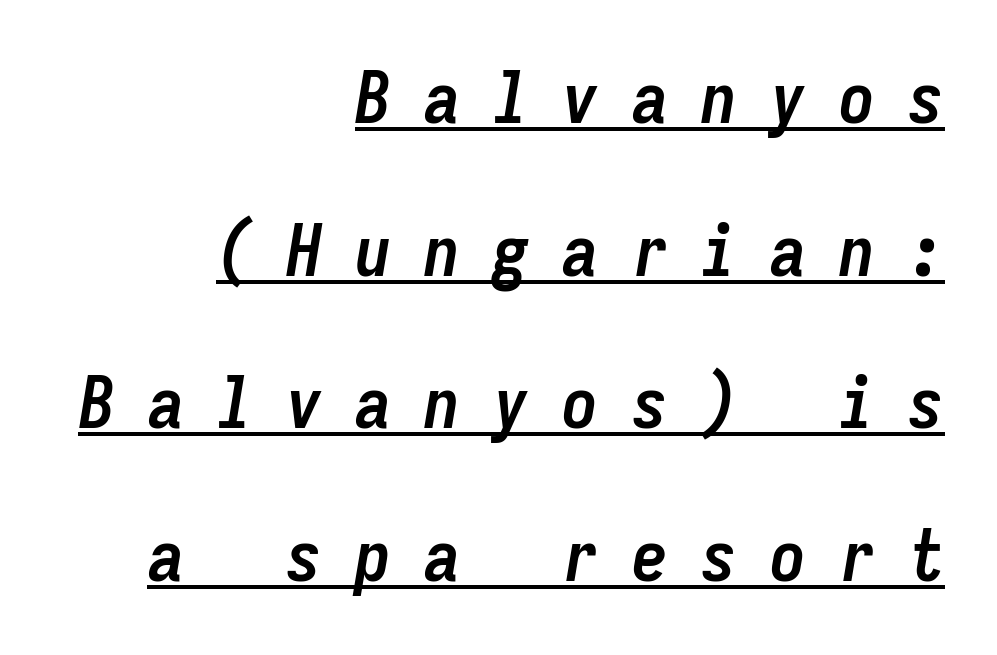
{"italic": "yes", "lean": "right", "slant_degrees": 9, "bold": "yes", "weight": "semibold", "width": "condensed", "stroke_contrast": "low", "x_height": "medium", "monospaced": "yes", "underline": "yes", "align": "right", "line_spacing": "loose", "line_spacing_ratio": 2.12, "letter_spacing": "wide", "letter_spacing_em": 0.46, "glyph_px": 72}
